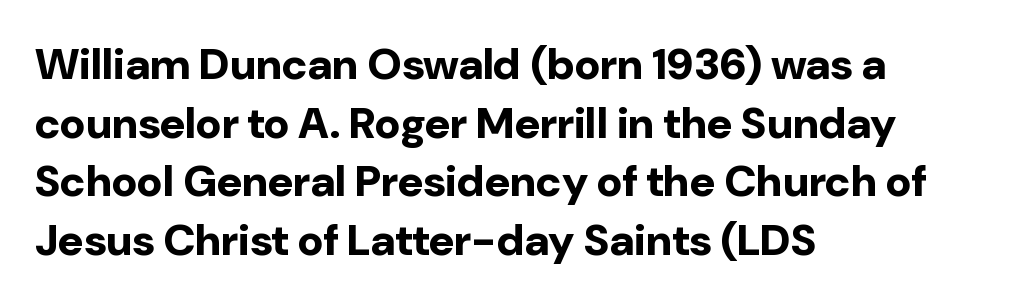
{"serif": "no", "italic": "no", "bold": "yes", "weight": "bold", "width": "normal", "stroke_contrast": "low", "x_height": "medium", "monospaced": "no", "underline": "no", "align": "left", "line_spacing": "normal", "line_spacing_ratio": 1.33, "letter_spacing": "normal", "letter_spacing_em": 0.0, "glyph_px": 44}
